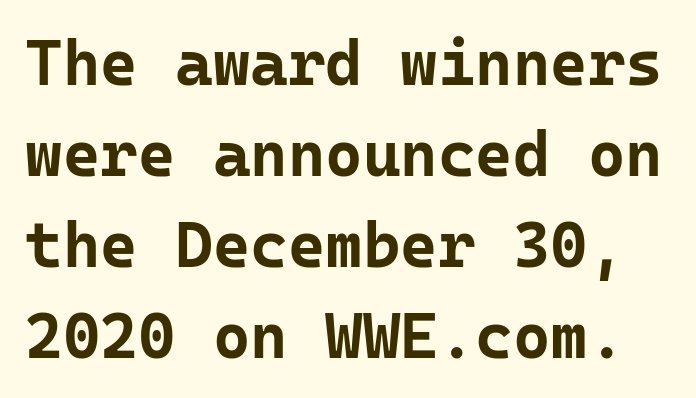
The image shows 64 px bold sans-serif type, upright, monospaced; set normal line spacing (1.42x), normal letter spacing, not underlined; low stroke contrast and a medium x-height.
